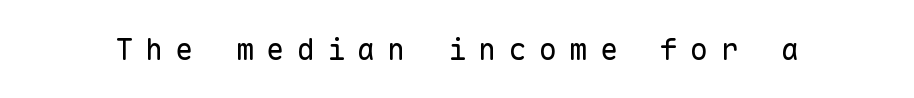
{"serif": "no", "italic": "no", "bold": "no", "weight": "regular", "width": "normal", "stroke_contrast": "low", "x_height": "medium", "monospaced": "yes", "underline": "no", "letter_spacing": "wide", "letter_spacing_em": 0.41, "glyph_px": 30}
